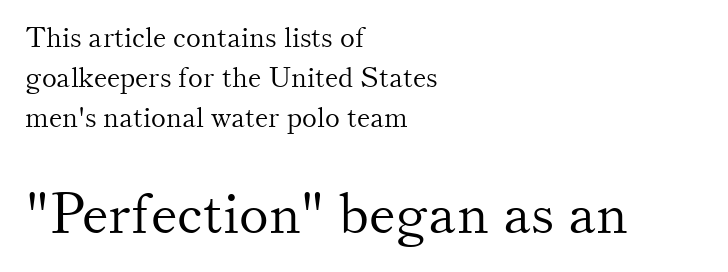
The image shows 56 px light serif type, upright; set left-aligned, normal line spacing (1.42x), normal letter spacing, not underlined; the second (bottom) block is 2.0x larger; medium stroke contrast and a small x-height.
